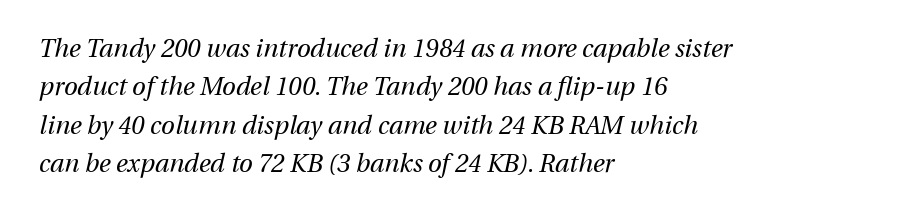
The text block is weighted toward the left margin, trailing off unevenly rightward. The rows are spaced the way most documents space them. Weight class: somewhere from thin through regular. How are the letters spaced? Ordinarily, with no added tracking.
